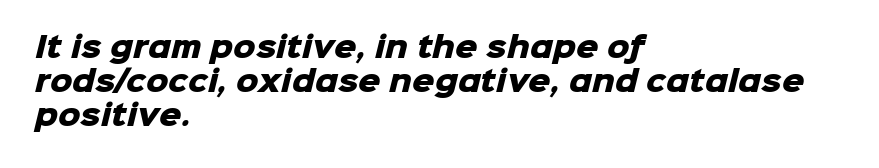
Nobody drew a line under any word here. Do the characters align in a grid? No, the font is proportional. The compositor pushed each line to the left boundary. These lines keep a tight, regular rhythm from letter to letter.
